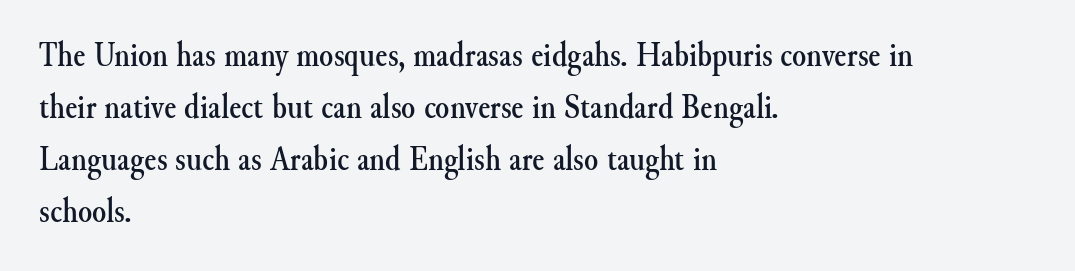
The image shows 36 px serif type, upright; set left-aligned, normal line spacing (1.44x), normal letter spacing, not underlined; medium stroke contrast and a small x-height.
